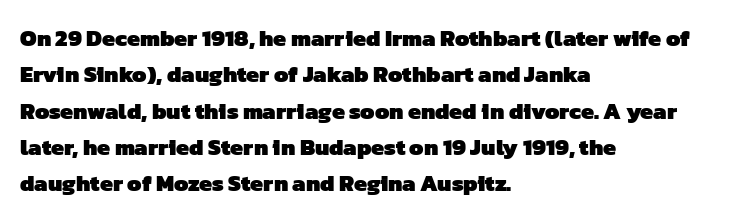
The rendering uses a bold face; every stroke is thick and dark. Nothing unusual about the tracking: characters are spaced as the font intends. In CSS terms this would be text-align: left. The vertical gap from one line to the next is medium. Any mark beneath the type? The region is blank.
